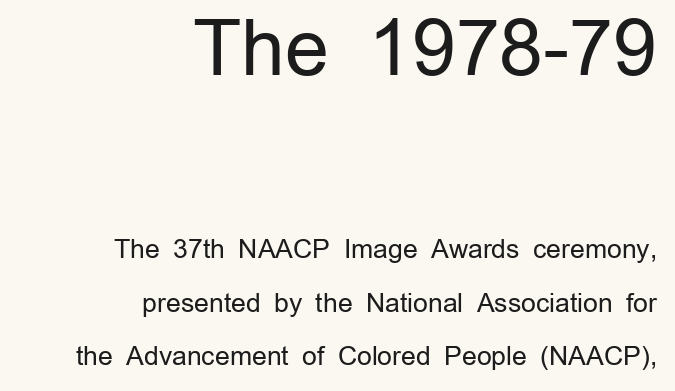
Q: Is the text bold? A: No.
Q: Is the text italic (slanted)? A: No, it is upright.
Q: Is the typeface a serif or a sans-serif typeface? A: Sans-serif.
Q: Is the text underlined? A: No.
Q: How is the paragraph aligned? A: Right-aligned.
Q: Is the spacing between letters normal or unusually wide? A: Normal.
Q: Is the spacing between lines tight, normal or loose? A: Loose.
Q: Which block of text is set in a larger size, the first (top) or the second (bottom)? A: The first (top) one.
Q: Width (condensed, normal, or wide)? A: Normal.
Q: Stroke contrast? A: Low.
Q: x-height? A: Medium.
Q: Monospaced? A: No.
